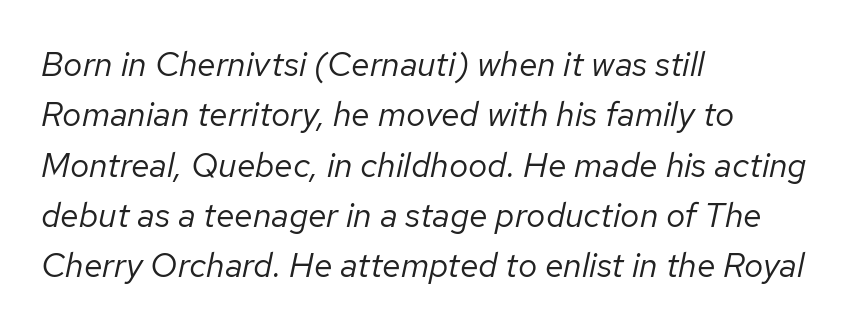
Q: Is the text bold? A: No.
Q: Is the text italic (slanted)? A: Yes, it leans right by about 12 degrees.
Q: Is the text underlined? A: No.
Q: How is the paragraph aligned? A: Left-aligned.
Q: Is the spacing between letters normal or unusually wide? A: Normal.
Q: Is the spacing between lines tight, normal or loose? A: Normal.
Q: Width (condensed, normal, or wide)? A: Normal.
Q: Stroke contrast? A: Low.
Q: x-height? A: Medium.
Q: Monospaced? A: No.
